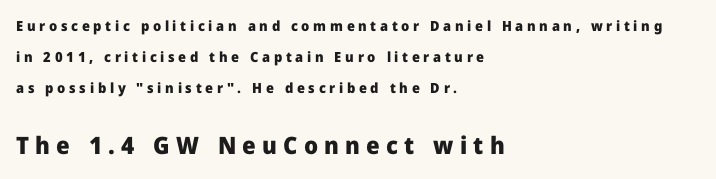
Q: Is the text bold? A: Yes.
Q: Is the text italic (slanted)? A: No, it is upright.
Q: Is the text underlined? A: No.
Q: How is the paragraph aligned? A: Left-aligned.
Q: Is the spacing between letters normal or unusually wide? A: Unusually wide.
Q: Is the spacing between lines tight, normal or loose? A: Loose.
Q: Which block of text is set in a larger size, the first (top) or the second (bottom)? A: The second (bottom) one.
